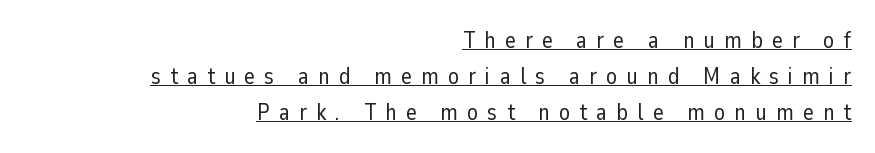
The image shows 23 px text type, upright; set right-aligned, normal line spacing (1.56x), unusually wide letter spacing (+0.4 em), underlined.
